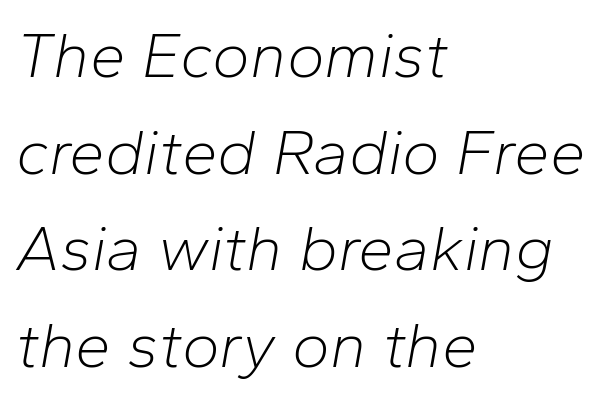
If you drew a ruler down the left edge, every line would touch it. The line-height multiplier appears to be the usual default. Compared with typical body copy, the letter spacing here is the same. Is this a fixed-width face? No — the glyphs have proportional, varying widths. Is the type slanted? Yes — the strokes lean at a clear angle.
